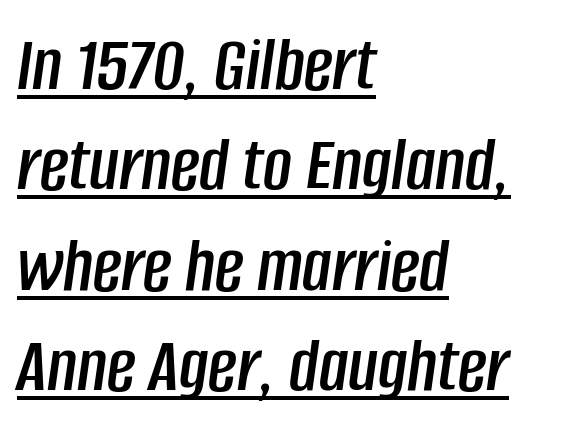
Q: Is the text italic (slanted)? A: Yes, it leans right by about 8 degrees.
Q: Is the text underlined? A: Yes.
Q: How is the paragraph aligned? A: Left-aligned.
Q: Is the spacing between letters normal or unusually wide? A: Normal.
Q: Is the spacing between lines tight, normal or loose? A: Normal.
Q: Width (condensed, normal, or wide)? A: Condensed.
Q: Stroke contrast? A: Low.
Q: x-height? A: Large.
Q: Monospaced? A: No.
